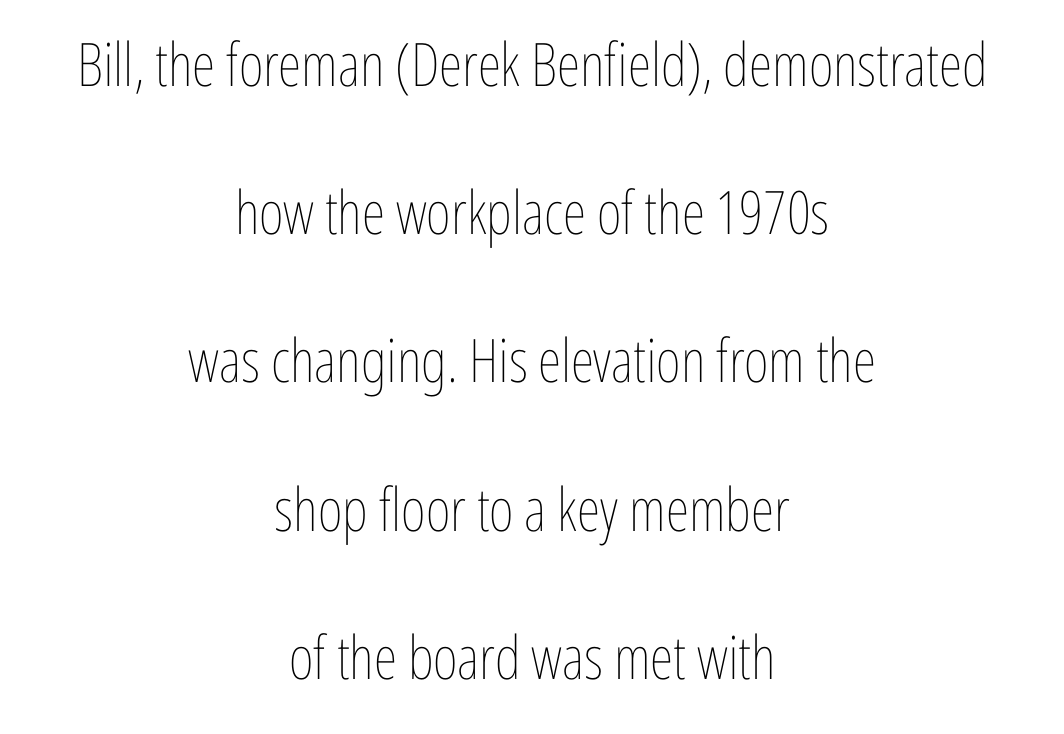
The face used here is proportionally spaced, like ordinary book or web type. Characters remain perfectly vertical along every line. Caption: standard tracking, unaltered. The weight would be labelled regular, book, light, or lighter still. Glance below the letters and you will spot only blank space.
